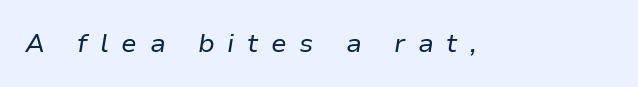
{"italic": "yes", "lean": "right", "slant_degrees": 9, "bold": "no", "underline": "no", "letter_spacing": "wide", "letter_spacing_em": 0.48, "glyph_px": 26}
